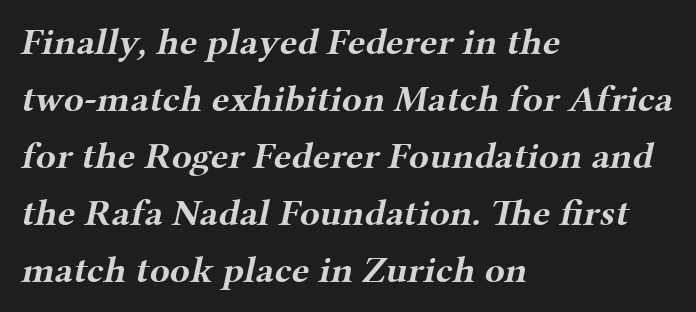
The typesetting leans heavy: a genuine bold. Decoration check: the copy has no underline. Horizontal alignment here is leftward, the default for most running prose. Observe the ordinary spacing: letters are neighbours, not strangers. Varying glyph widths throughout — classic text-font behaviour.
